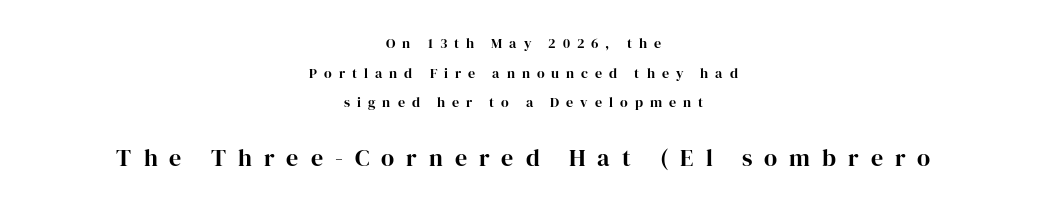
The image shows 24 px text type, upright; set centered, loose line spacing (2.11x), unusually wide letter spacing (+0.5 em), not underlined; the second (bottom) block is 1.71x larger.
